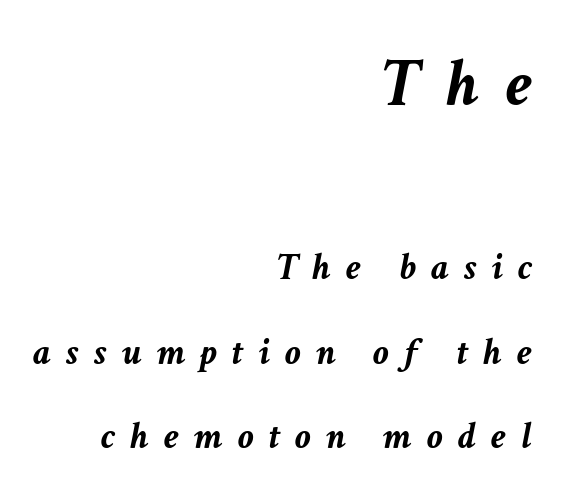
Q: Is the text bold? A: Yes.
Q: Is the text italic (slanted)? A: Yes, it leans right by about 11 degrees.
Q: Is the text underlined? A: No.
Q: How is the paragraph aligned? A: Right-aligned.
Q: Is the spacing between letters normal or unusually wide? A: Unusually wide.
Q: Is the spacing between lines tight, normal or loose? A: Loose.
Q: Which block of text is set in a larger size, the first (top) or the second (bottom)? A: The first (top) one.
Q: Width (condensed, normal, or wide)? A: Normal.
Q: Stroke contrast? A: Low.
Q: x-height? A: Medium.
Q: Monospaced? A: No.
